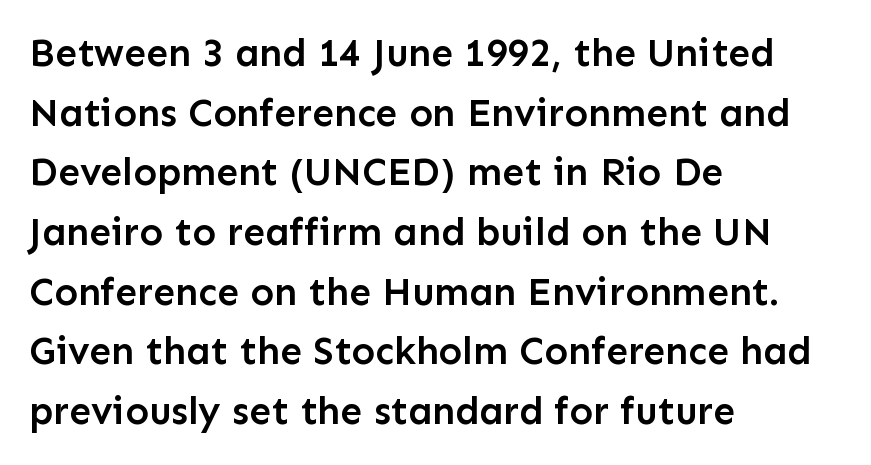
Bare-footed words on every line. Tracking value appears to be zero — textbook default spacing. Notice how descenders clear the ascenders below comfortably — that's standard leading. If you drew a ruler down the left edge, every line would touch it. A typesetter would call this proportional, since set widths differ per character. The letters stand upright; this is a roman face.
